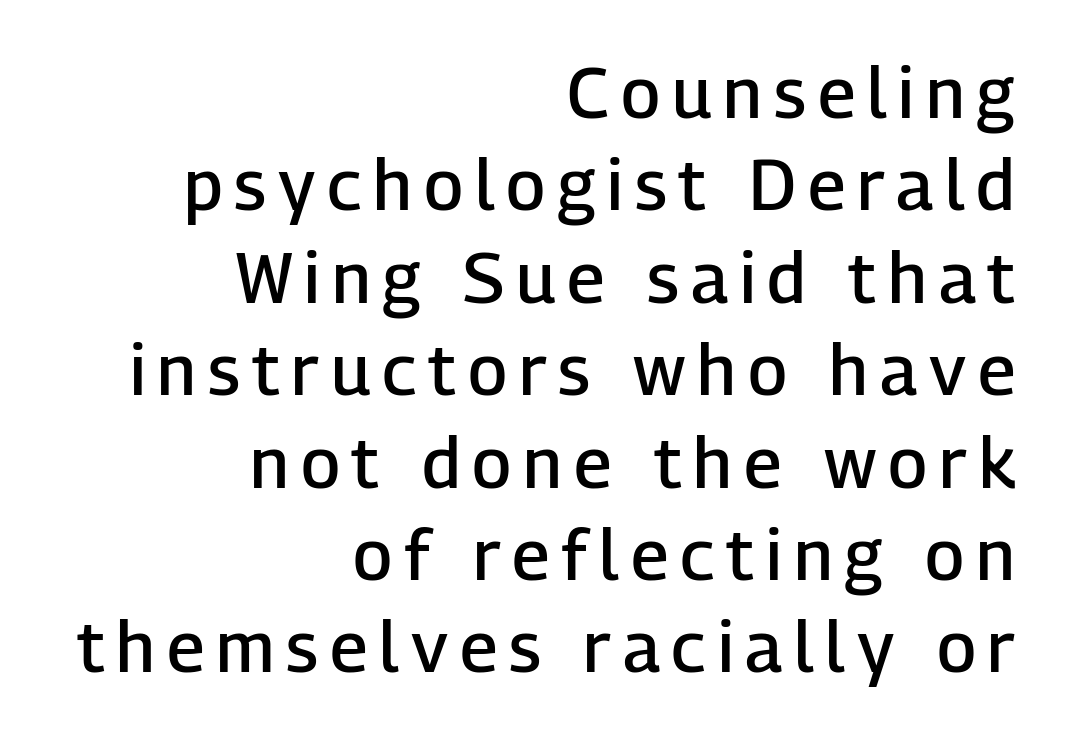
The image shows 70 px semibold sans-serif type, upright; set right-aligned, normal line spacing (1.32x), not underlined; low stroke contrast and a medium x-height.
